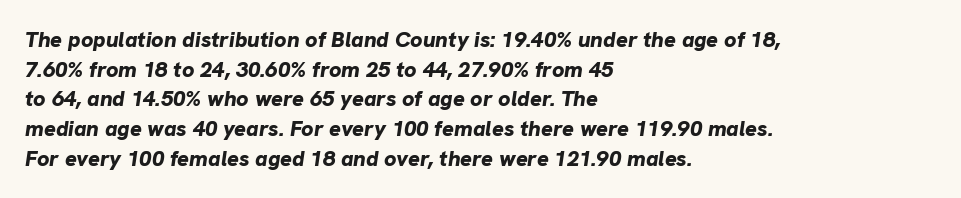
Q: Is the text bold? A: Yes.
Q: Is the text italic (slanted)? A: Yes, it leans right by about 8 degrees.
Q: Is the text underlined? A: No.
Q: How is the paragraph aligned? A: Left-aligned.
Q: Is the spacing between letters normal or unusually wide? A: Normal.
Q: Is the spacing between lines tight, normal or loose? A: Normal.
